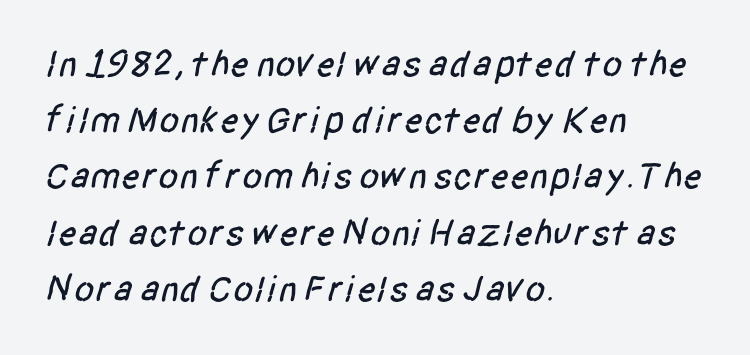
{"serif": "no", "width": "condensed", "stroke_contrast": "low", "x_height": "large", "monospaced": "no", "underline": "no", "align": "left", "line_spacing": "normal", "line_spacing_ratio": 1.52, "letter_spacing": "normal", "letter_spacing_em": 0.0, "glyph_px": 37}
